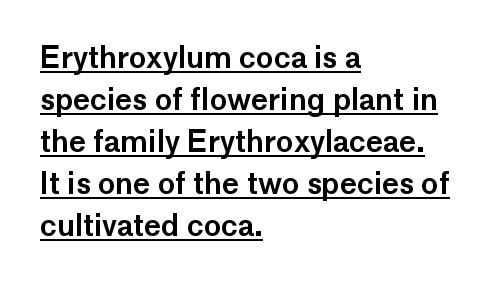
The image shows 29 px sans-serif type, upright; set left-aligned, normal line spacing (1.45x), normal letter spacing, underlined; low stroke contrast and a medium x-height.
